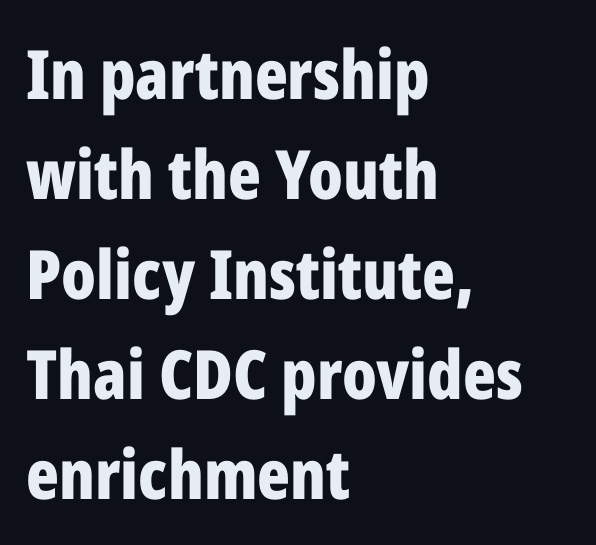
{"serif": "no", "italic": "no", "bold": "yes", "weight": "bold", "width": "condensed", "stroke_contrast": "low", "x_height": "medium", "monospaced": "no", "underline": "no", "align": "left", "line_spacing": "normal", "line_spacing_ratio": 1.47, "letter_spacing": "normal", "letter_spacing_em": 0.0, "glyph_px": 68}
